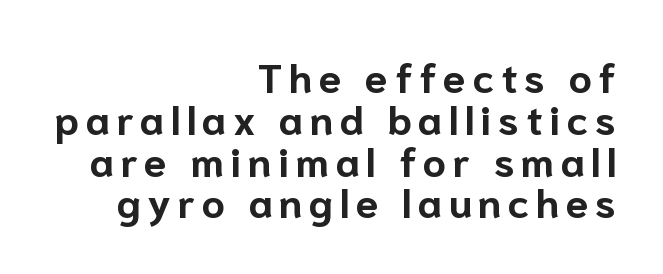
Q: Is the text bold? A: Yes.
Q: Is the text italic (slanted)? A: No, it is upright.
Q: Is the typeface a serif or a sans-serif typeface? A: Sans-serif.
Q: Is the text underlined? A: No.
Q: How is the paragraph aligned? A: Right-aligned.
Q: Is the spacing between lines tight, normal or loose? A: Tight.
Q: Width (condensed, normal, or wide)? A: Normal.
Q: Stroke contrast? A: Low.
Q: x-height? A: Medium.
Q: Monospaced? A: No.
